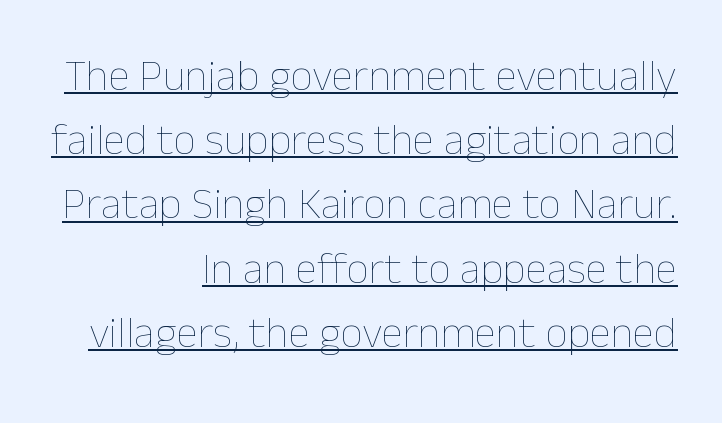
The image shows 44 px thin type, upright; set right-aligned, normal line spacing (1.46x), normal letter spacing, underlined; low stroke contrast and a medium x-height.
